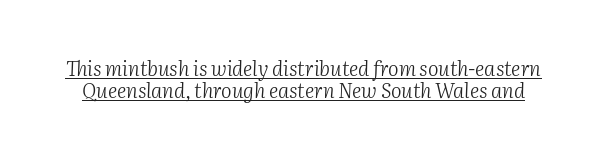
{"italic": "yes", "lean": "right", "slant_degrees": 2, "bold": "no", "underline": "yes", "line_spacing": "tight", "line_spacing_ratio": 1.12, "letter_spacing": "normal", "letter_spacing_em": 0.0, "glyph_px": 20}
